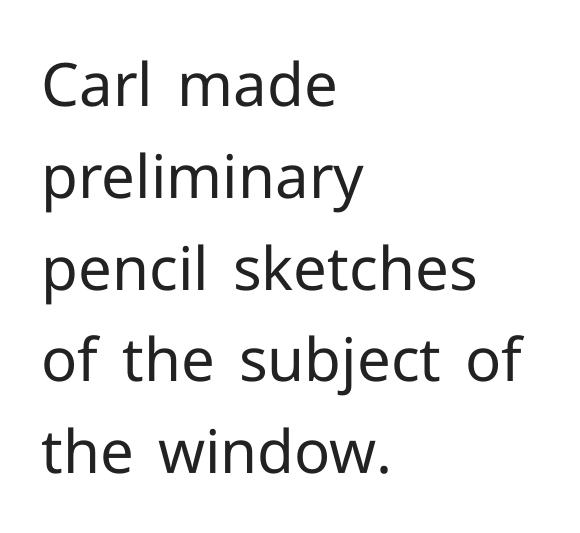
Q: Is the text bold? A: No.
Q: Is the text italic (slanted)? A: No, it is upright.
Q: Is the typeface a serif or a sans-serif typeface? A: Sans-serif.
Q: Is the text underlined? A: No.
Q: How is the paragraph aligned? A: Left-aligned.
Q: Is the spacing between letters normal or unusually wide? A: Normal.
Q: Is the spacing between lines tight, normal or loose? A: Normal.
Q: Width (condensed, normal, or wide)? A: Normal.
Q: Stroke contrast? A: Low.
Q: x-height? A: Medium.
Q: Monospaced? A: No.
